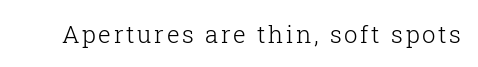
Q: Is the text bold? A: No.
Q: Is the text italic (slanted)? A: No, it is upright.
Q: Is the text underlined? A: No.
